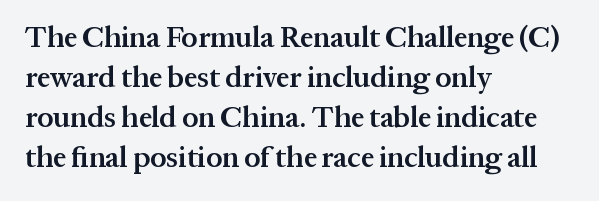
The space directly below the letters is spotless. Horizontal alignment here is leftward, the default for most running prose. Unlike italic type, these characters show no tilt at all. Each letter keeps its own natural width here, so spacing adapts to shape. Classification — serif. Vertically, the passage feels balanced, rows spaced as you'd expect.
